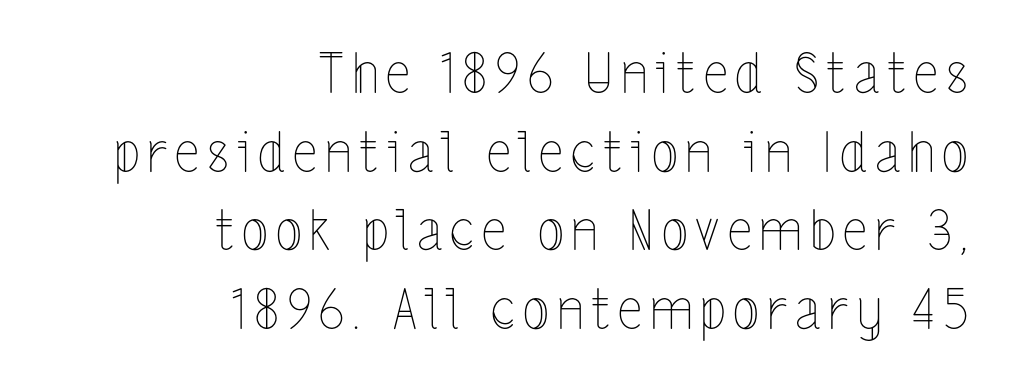
{"italic": "no", "bold": "no", "weight": "thin", "width": "condensed", "x_height": "medium", "monospaced": "no", "underline": "no", "align": "right", "line_spacing": "normal", "line_spacing_ratio": 1.43, "glyph_px": 55}
